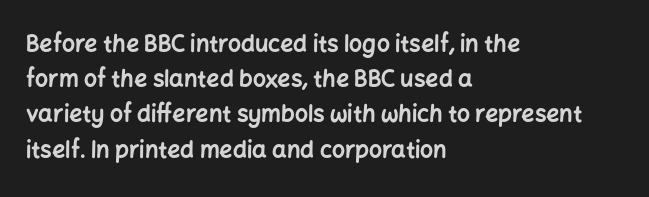
Each new line begins a customary step beneath the previous one. This rendering leaves character spacing at its baseline value. The lettering stays uniformly vertical, giving the passage a roman look. This rendering features lettering with no underline. A student would call this left alignment; a typographer would say flush left, rag right. Is the type bold? Yes — the strokes are clearly thick and heavy.
